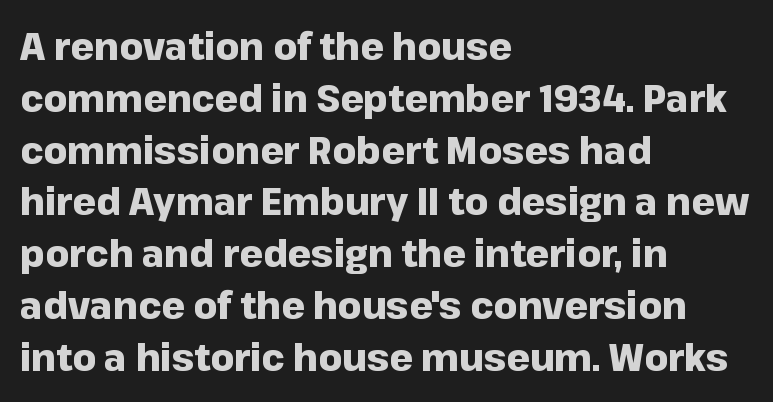
{"serif": "no", "italic": "no", "bold": "yes", "weight": "heavy", "width": "normal", "stroke_contrast": "low", "x_height": "medium", "monospaced": "no", "underline": "no", "align": "left", "line_spacing": "normal", "line_spacing_ratio": 1.4, "letter_spacing": "normal", "letter_spacing_em": 0.0, "glyph_px": 37}
